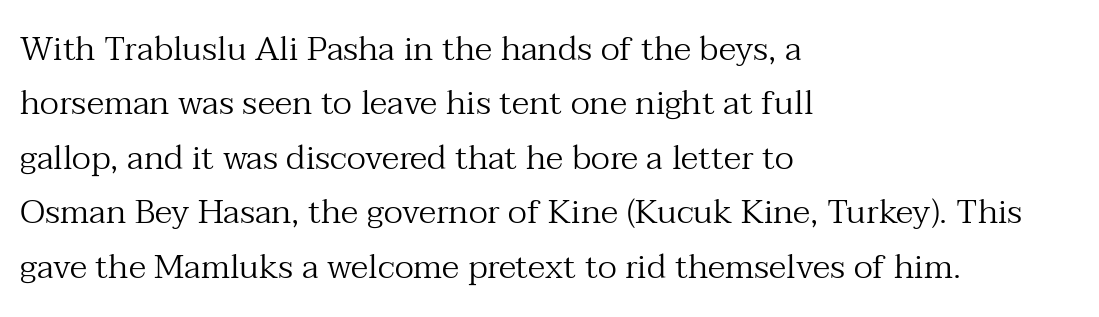
{"serif": "yes", "italic": "no", "bold": "no", "weight": "regular", "width": "normal", "stroke_contrast": "medium", "x_height": "medium", "monospaced": "no", "underline": "no", "align": "left", "line_spacing": "normal", "line_spacing_ratio": 1.6, "letter_spacing": "normal", "letter_spacing_em": 0.0, "glyph_px": 34}
